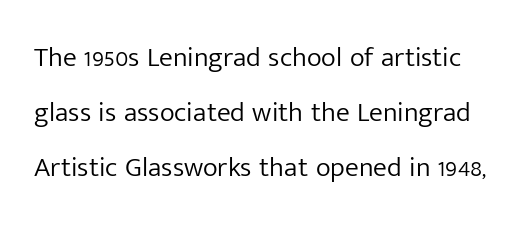
Interline gaps are noticeably wide in this sample. The letterforms sit at book weight or below. Note: no serifs on the glyphs. This sample has the flowing, uneven cadence of proportional lettering.
